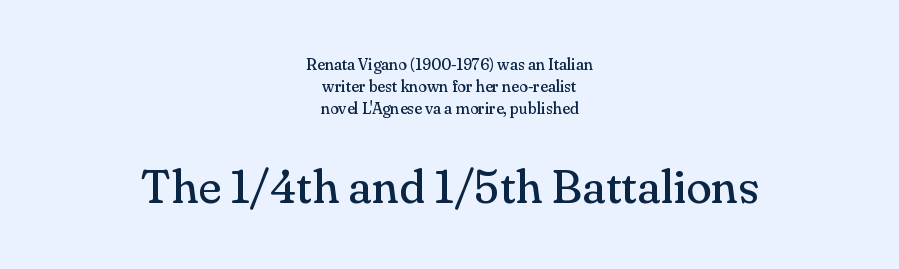
This sample has the flowing, uneven cadence of proportional lettering. Beneath every word, the page is bare. Upright lettering throughout. The glyphs in this specimen are seriffed.
